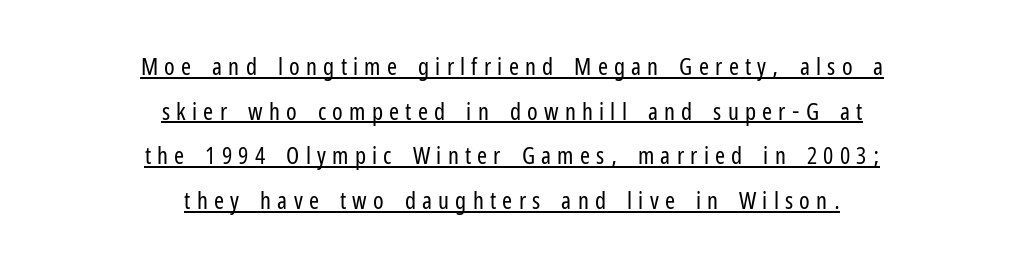
Q: Is the text bold? A: No.
Q: Is the text italic (slanted)? A: No, it is upright.
Q: Is the text underlined? A: Yes.
Q: How is the paragraph aligned? A: Centered.
Q: Is the spacing between letters normal or unusually wide? A: Unusually wide.
